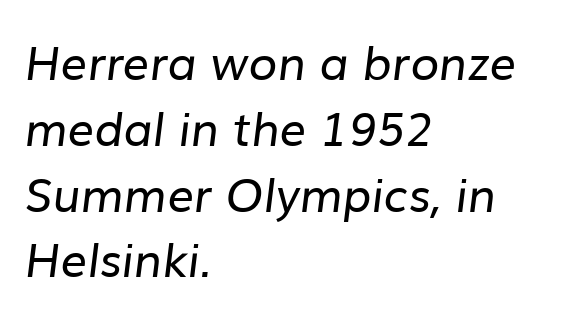
The letters look calm and open, with moderate or lighter stems. Words appear dense and cohesive because spacing is normal. Do the characters align in a grid? No, the font is proportional. Caption: multi-line text, flush left, ragged right. Serifs: no, the terminals of the letterforms are clean. Leading: standard.
